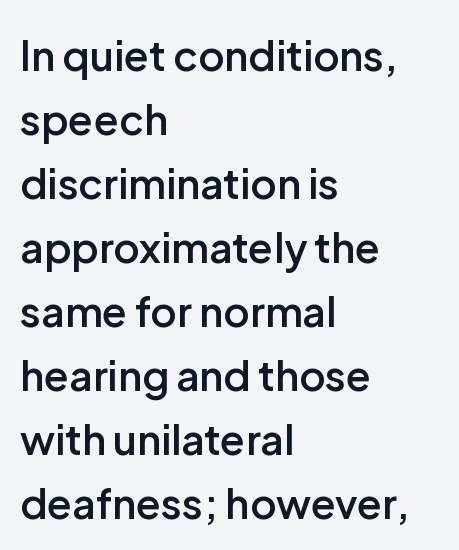
{"serif": "no", "italic": "no", "bold": "semi", "weight": "semibold", "width": "normal", "stroke_contrast": "low", "x_height": "medium", "monospaced": "no", "underline": "no", "align": "left", "line_spacing": "normal", "line_spacing_ratio": 1.56, "letter_spacing": "normal", "letter_spacing_em": 0.0, "glyph_px": 41}
